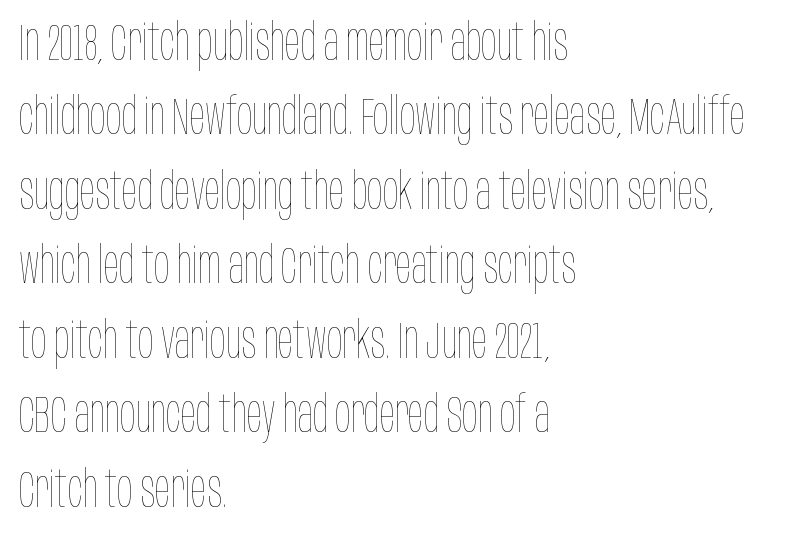
The image shows 51 px thin, condensed type, upright; set left-aligned, normal line spacing (1.46x), normal letter spacing, not underlined; low stroke contrast and a large x-height.
